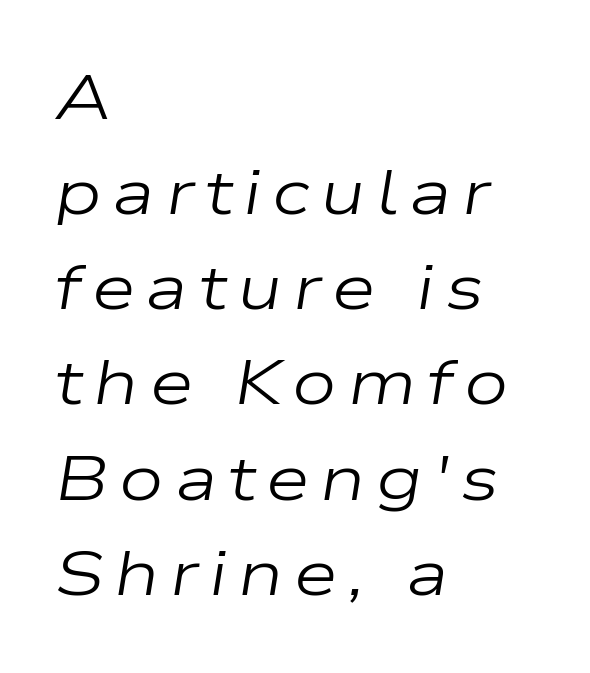
Q: Is the text bold? A: No.
Q: Is the text italic (slanted)? A: Yes, it leans right by about 9 degrees.
Q: Is the text underlined? A: No.
Q: How is the paragraph aligned? A: Left-aligned.
Q: Is the spacing between lines tight, normal or loose? A: Normal.
Q: Width (condensed, normal, or wide)? A: Wide.
Q: Stroke contrast? A: Low.
Q: x-height? A: Medium.
Q: Monospaced? A: No.
